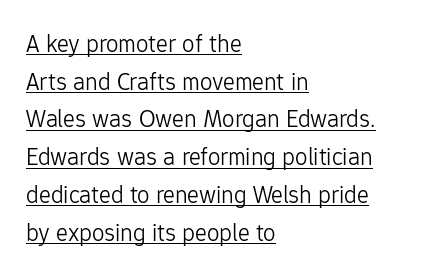
{"italic": "no", "bold": "no", "underline": "yes", "align": "left", "line_spacing": "normal", "line_spacing_ratio": 1.51, "letter_spacing": "normal", "letter_spacing_em": 0.0, "glyph_px": 25}
